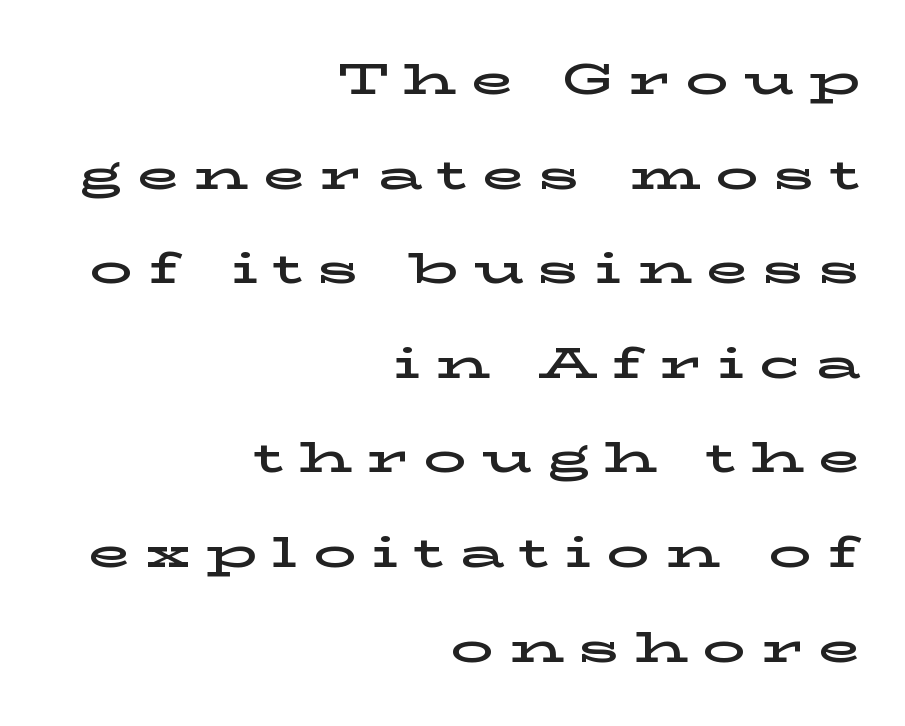
{"serif": "yes", "italic": "no", "width": "wide", "stroke_contrast": "low", "x_height": "medium", "monospaced": "no", "underline": "no", "align": "right", "line_spacing": "loose", "line_spacing_ratio": 2.2, "letter_spacing": "wide", "letter_spacing_em": 0.35, "glyph_px": 43}
